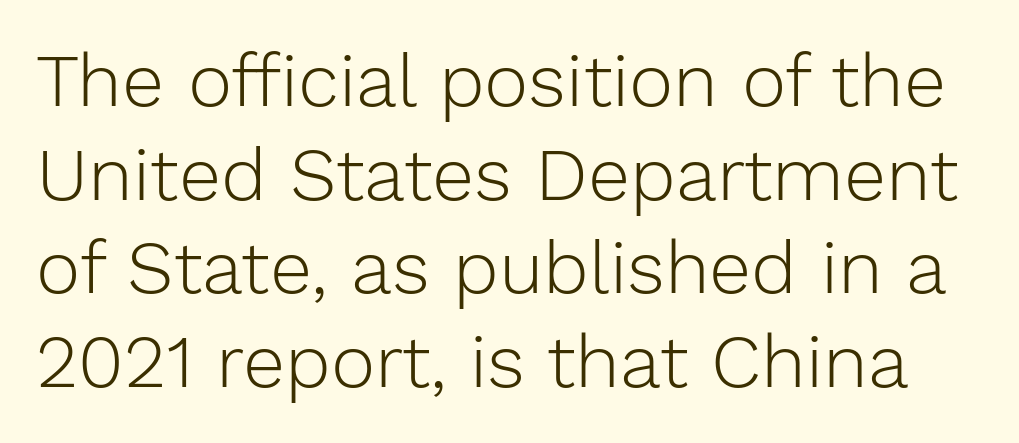
Q: Is the text bold? A: No.
Q: Is the text italic (slanted)? A: No, it is upright.
Q: Is the typeface a serif or a sans-serif typeface? A: Sans-serif.
Q: Is the text underlined? A: No.
Q: Is the spacing between letters normal or unusually wide? A: Normal.
Q: Is the spacing between lines tight, normal or loose? A: Normal.
Q: Width (condensed, normal, or wide)? A: Normal.
Q: Stroke contrast? A: Low.
Q: x-height? A: Medium.
Q: Monospaced? A: No.
